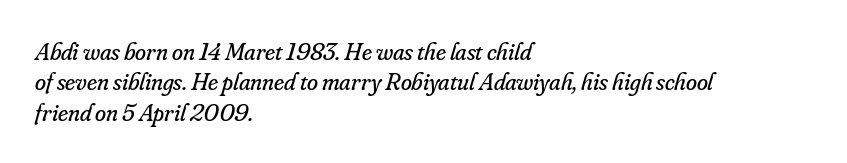
The image shows 25 px text type, italic (leaning right); set left-aligned, line spacing 1.22x, normal letter spacing, not underlined.
